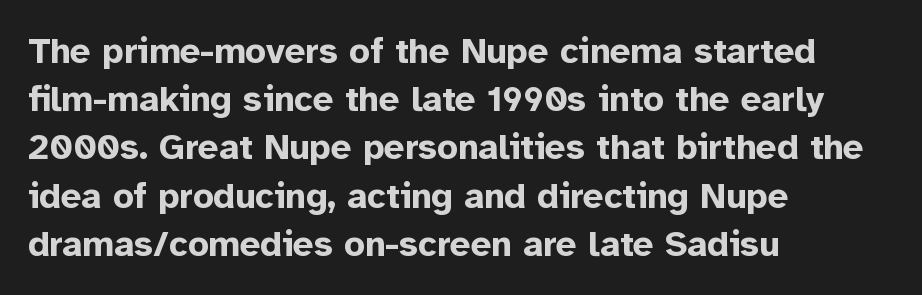
Q: Is the text bold? A: Yes.
Q: Is the text italic (slanted)? A: No, it is upright.
Q: Is the typeface a serif or a sans-serif typeface? A: Sans-serif.
Q: Is the text underlined? A: No.
Q: How is the paragraph aligned? A: Left-aligned.
Q: Is the spacing between letters normal or unusually wide? A: Normal.
Q: Is the spacing between lines tight, normal or loose? A: Normal.
Q: Width (condensed, normal, or wide)? A: Normal.
Q: Stroke contrast? A: Low.
Q: x-height? A: Medium.
Q: Monospaced? A: No.
